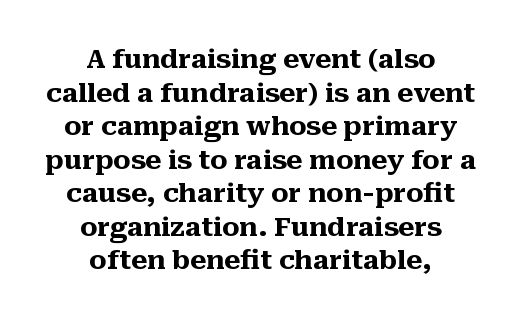
The image shows 26 px bold type, upright; set centered, normal line spacing (1.29x), normal letter spacing, not underlined.
